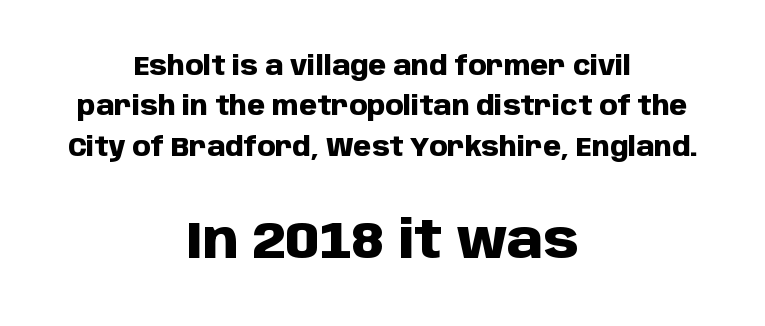
The image shows 52 px heavy sans-serif type, upright; set centered, normal line spacing (1.55x), normal letter spacing, not underlined; the second (bottom) block is 2.0x larger; low stroke contrast and a large x-height.
